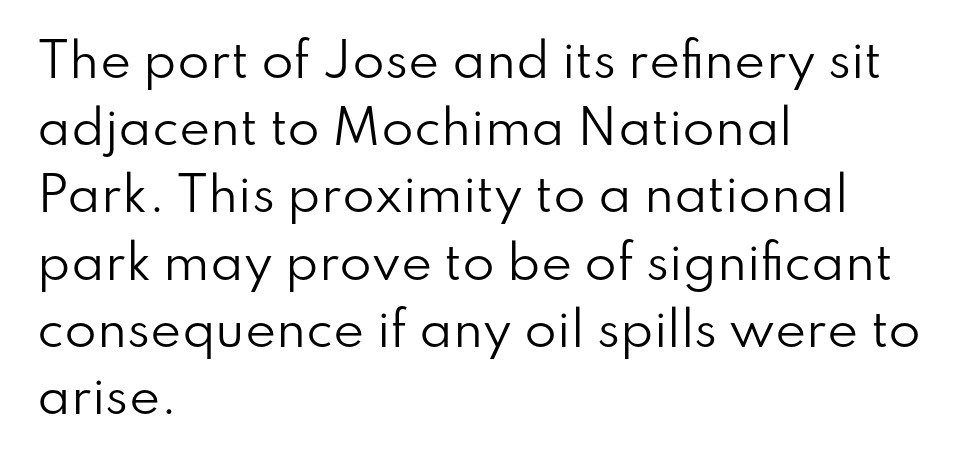
The image shows 47 px regular-weight sans-serif type, upright; set left-aligned, normal line spacing (1.43x), normal letter spacing, not underlined; low stroke contrast and a small x-height.
